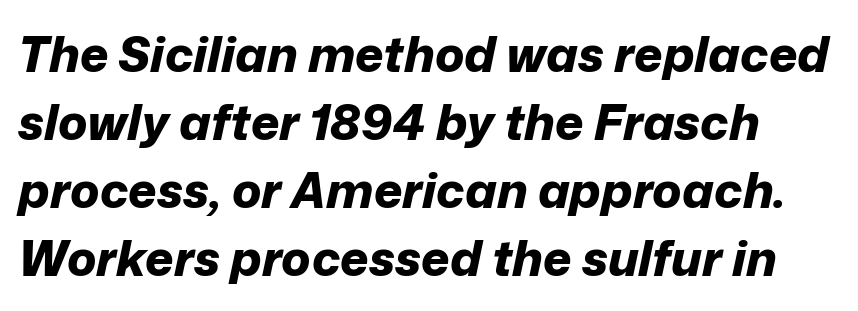
Does the lettering tilt? It does — this is italic. Think of a printed novel: that variable character pitch is what you see here. You could call the tracking neutral — neither tight nor loose. This block has exactly the height ordinary leading produces. A bare baseline throughout the passage.
